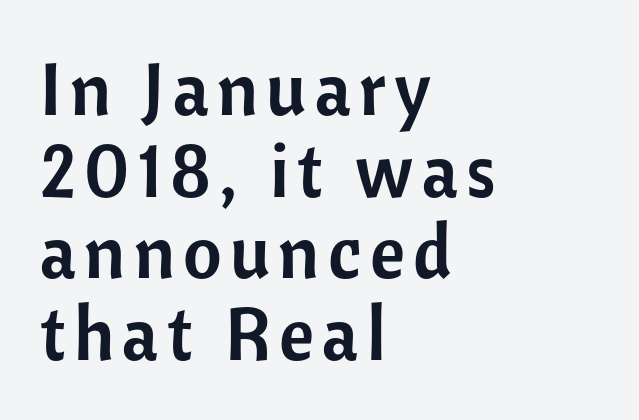
Nope, no serifs anywhere on these letters. This sample has the flowing, uneven cadence of proportional lettering. In CSS terms this would be text-align: left. Nobody drew a line under any word here. Posture: upright roman. The rendering uses a small line-height, squeezing the rows.
